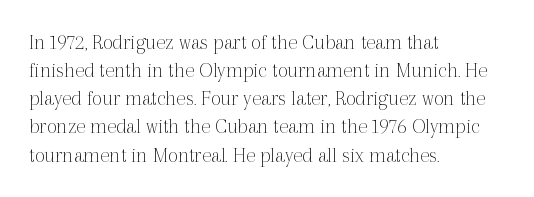
The image shows 22 px text type, upright; set left-aligned, normal line spacing (1.28x), normal letter spacing, not underlined.
